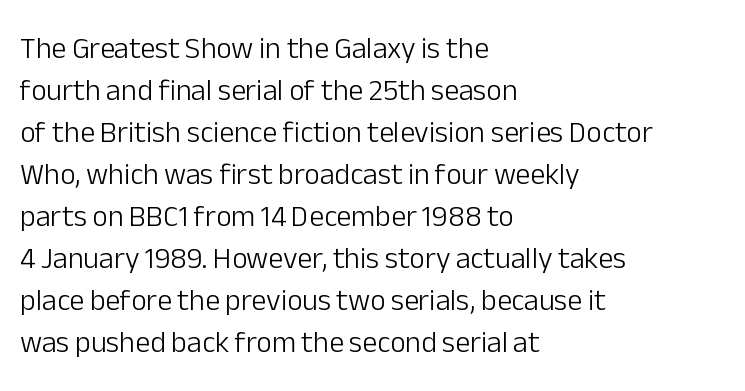
The rendering anchors every line to the left-hand side. The font sits on the lighter half of the weight spectrum, regular included. To sum up the face: it is a sans, with no serifs. Words appear dense and cohesive because spacing is normal. Designer's note — italics off, roman on. The rendering uses natural spacing where letterforms have individual widths.
